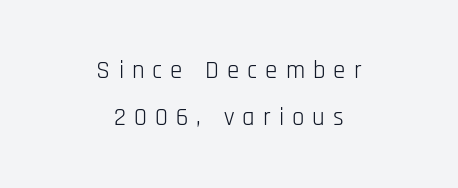
{"italic": "no", "bold": "no", "underline": "no", "align": "center", "line_spacing_ratio": 1.88, "letter_spacing": "wide", "letter_spacing_em": 0.32, "glyph_px": 25}
